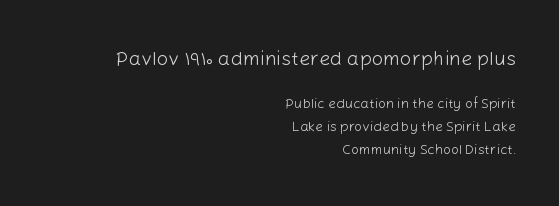
The image shows 20 px text type, upright; set right-aligned, normal line spacing (1.64x), normal letter spacing, not underlined; the first (top) block is 1.43x larger.
